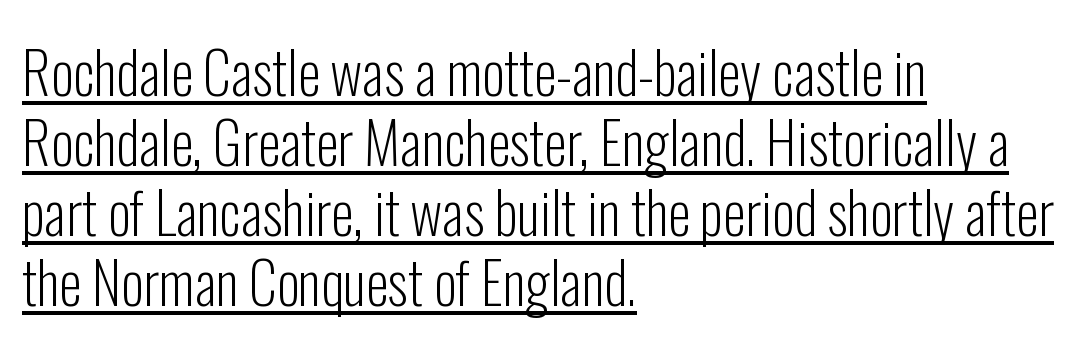
Q: Is the text bold? A: No.
Q: Is the text italic (slanted)? A: No, it is upright.
Q: Is the typeface a serif or a sans-serif typeface? A: Sans-serif.
Q: Is the text underlined? A: Yes.
Q: How is the paragraph aligned? A: Left-aligned.
Q: Is the spacing between letters normal or unusually wide? A: Normal.
Q: Width (condensed, normal, or wide)? A: Condensed.
Q: Stroke contrast? A: Low.
Q: x-height? A: Medium.
Q: Monospaced? A: No.
